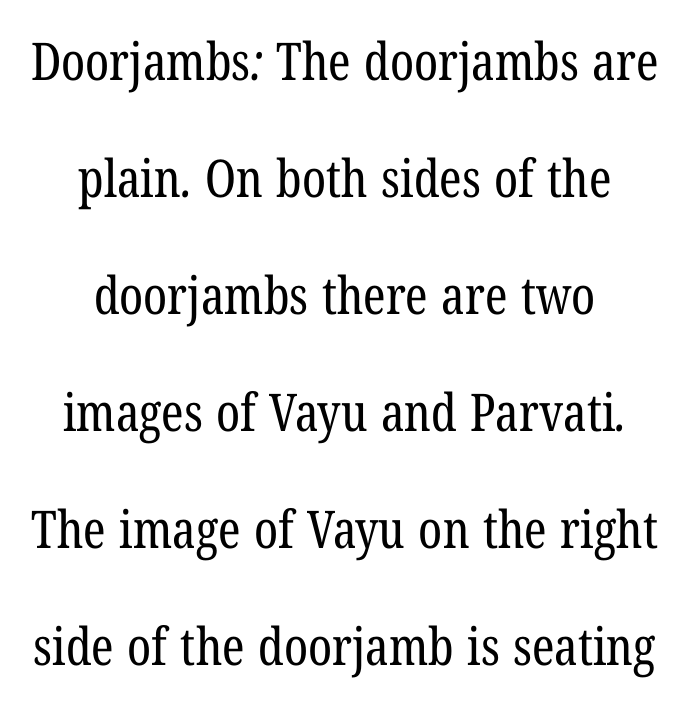
Q: Is the text bold? A: No.
Q: Is the typeface a serif or a sans-serif typeface? A: Serif.
Q: Is the text underlined? A: No.
Q: How is the paragraph aligned? A: Centered.
Q: Is the spacing between letters normal or unusually wide? A: Normal.
Q: Is the spacing between lines tight, normal or loose? A: Loose.
Q: Width (condensed, normal, or wide)? A: Condensed.
Q: Stroke contrast? A: Low.
Q: x-height? A: Medium.
Q: Monospaced? A: No.
